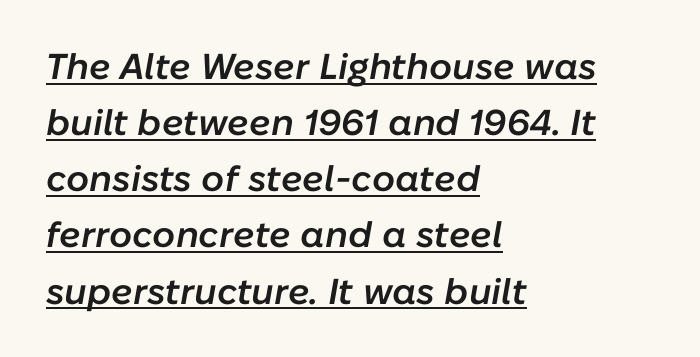
Q: Is the text bold? A: Semi-bold.
Q: Is the text italic (slanted)? A: Yes, it leans right by about 10 degrees.
Q: Is the text underlined? A: Yes.
Q: How is the paragraph aligned? A: Left-aligned.
Q: Is the spacing between letters normal or unusually wide? A: Normal.
Q: Is the spacing between lines tight, normal or loose? A: Normal.
Q: Width (condensed, normal, or wide)? A: Normal.
Q: Stroke contrast? A: Low.
Q: x-height? A: Medium.
Q: Monospaced? A: No.
